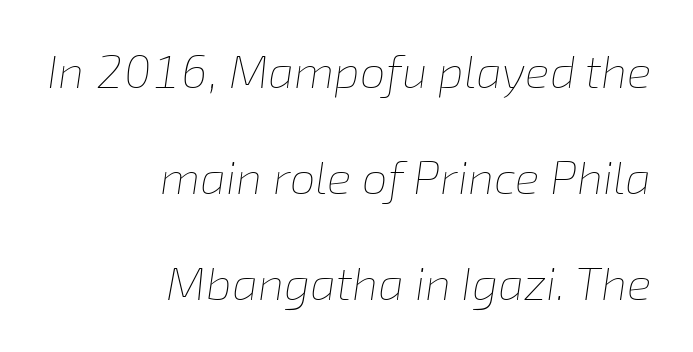
{"italic": "yes", "lean": "right", "slant_degrees": 8, "bold": "no", "weight": "thin", "width": "normal", "stroke_contrast": "low", "x_height": "medium", "monospaced": "no", "underline": "no", "align": "right", "line_spacing": "loose", "line_spacing_ratio": 2.3, "letter_spacing": "normal", "letter_spacing_em": 0.0, "glyph_px": 46}
